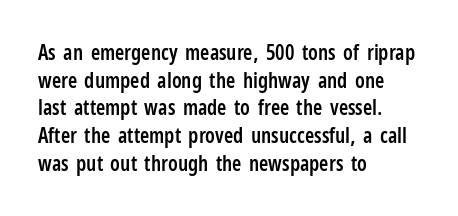
{"italic": "no", "bold": "semi", "underline": "no", "align": "left", "line_spacing": "normal", "line_spacing_ratio": 1.32, "letter_spacing": "normal", "letter_spacing_em": 0.0, "glyph_px": 21}
